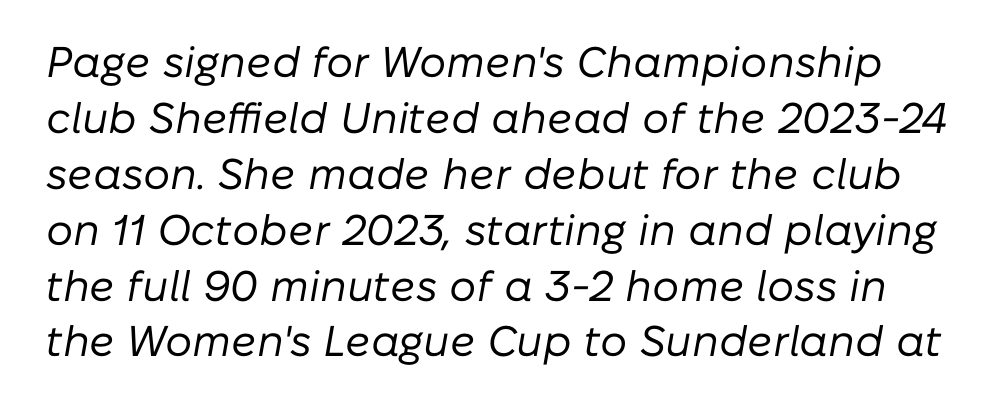
The image shows 43 px regular-weight type, italic (leaning right); set normal line spacing (1.3x), normal letter spacing, not underlined; low stroke contrast and a medium x-height.
